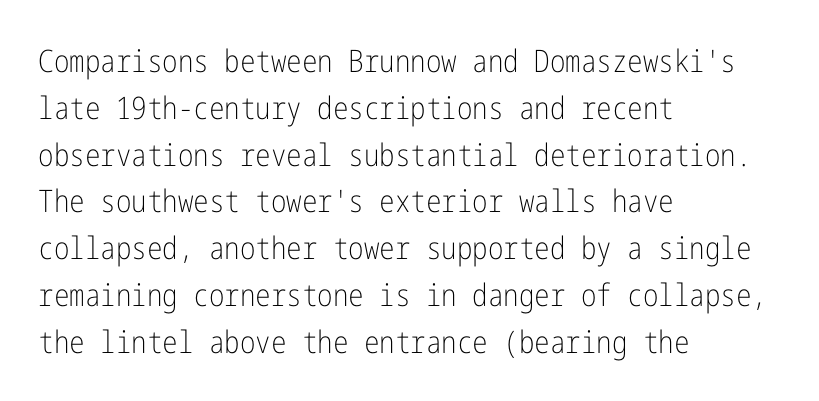
Q: Is the text bold? A: No.
Q: Is the text italic (slanted)? A: No, it is upright.
Q: Is the typeface a serif or a sans-serif typeface? A: Sans-serif.
Q: Is the text underlined? A: No.
Q: How is the paragraph aligned? A: Left-aligned.
Q: Is the spacing between letters normal or unusually wide? A: Normal.
Q: Is the spacing between lines tight, normal or loose? A: Normal.
Q: Width (condensed, normal, or wide)? A: Condensed.
Q: Stroke contrast? A: Low.
Q: x-height? A: Medium.
